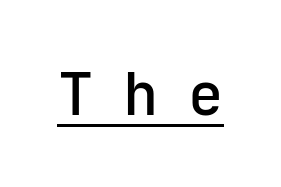
This sample carries an underscore along the baseline area. Moderately thickened strokes mark this as semibold type. Tall strokes in this sample are plumb rather than angled. Compared with typical body copy, the letter spacing here is much looser. Regarding serifs, this sample does without them.
